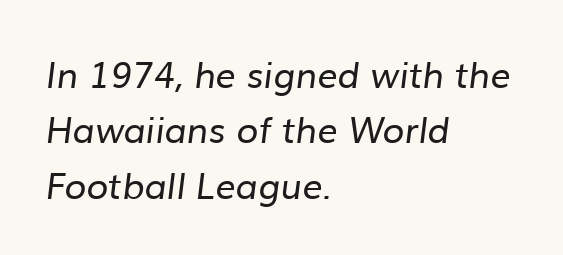
{"serif": "no", "bold": "no", "weight": "regular", "width": "normal", "stroke_contrast": "low", "x_height": "medium", "monospaced": "no", "underline": "no", "align": "left", "line_spacing": "normal", "line_spacing_ratio": 1.54, "letter_spacing": "normal", "letter_spacing_em": 0.0, "glyph_px": 36}
